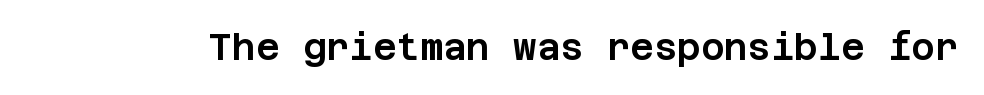
The image shows 36 px sans-serif type, upright; set normal letter spacing, not underlined; low stroke contrast and a large x-height.
